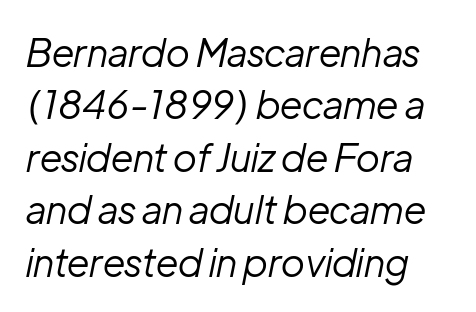
Weight: in the light-to-regular range. Would a proofreader flag this as italicized? Yes. Unmarked baselines from the first word to the last. Whoever set this chose a conventional vertical rhythm. Tracking here is standard; glyphs follow each other at the usual distance. Each letter keeps its own natural width here, so spacing adapts to shape.
